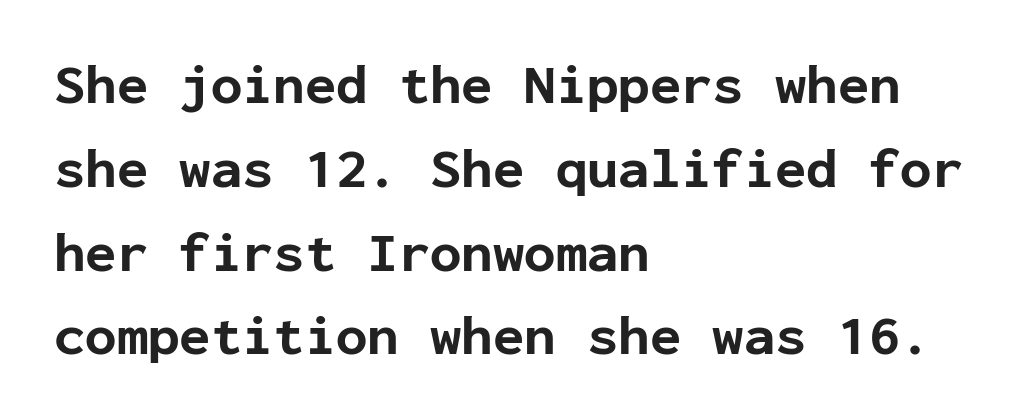
{"serif": "no", "italic": "no", "bold": "yes", "weight": "bold", "width": "normal", "stroke_contrast": "low", "x_height": "medium", "monospaced": "yes", "underline": "no", "align": "left", "line_spacing": "normal", "line_spacing_ratio": 1.47, "letter_spacing": "normal", "letter_spacing_em": 0.0, "glyph_px": 57}
